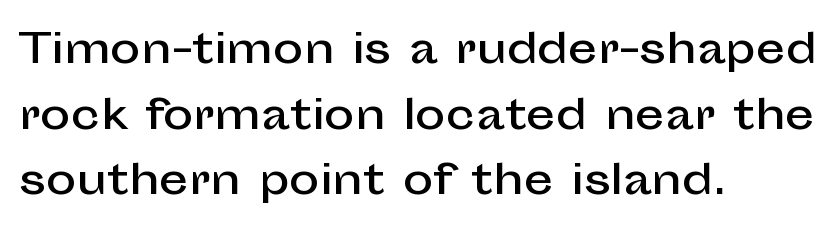
Is this a fixed-width face? No — the glyphs have proportional, varying widths. The specimen reads as upright at a glance. One-word summary of the alignment: left. Short note: letters normally spaced. Anything drawn beneath the words? Only blank space.
